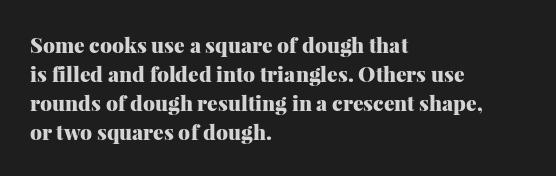
Q: Is the text bold? A: Yes.
Q: Is the text italic (slanted)? A: No, it is upright.
Q: Is the text underlined? A: No.
Q: How is the paragraph aligned? A: Left-aligned.
Q: Is the spacing between letters normal or unusually wide? A: Normal.
Q: Is the spacing between lines tight, normal or loose? A: Normal.
